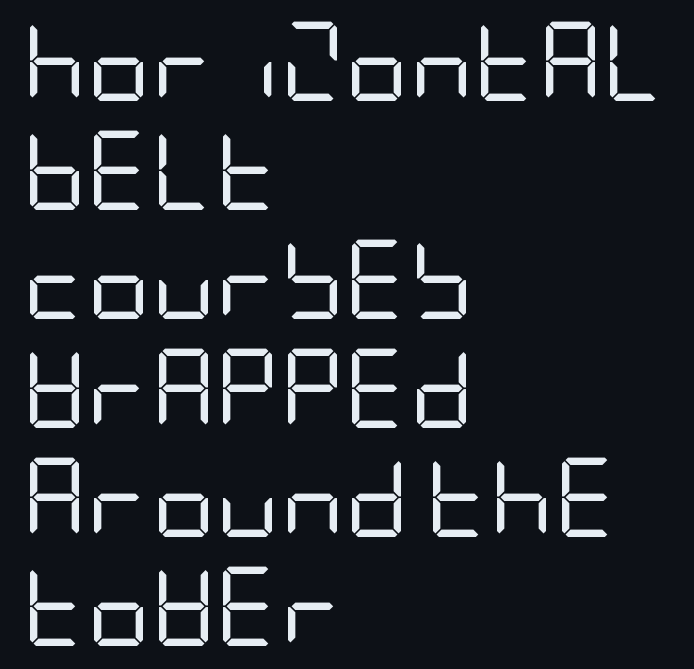
{"serif": "no", "italic": "no", "bold": "no", "weight": "regular", "width": "condensed", "stroke_contrast": "low", "x_height": "large", "underline": "no", "align": "left", "line_spacing": "normal", "line_spacing_ratio": 1.38, "letter_spacing": "normal", "letter_spacing_em": 0.0, "glyph_px": 79}
